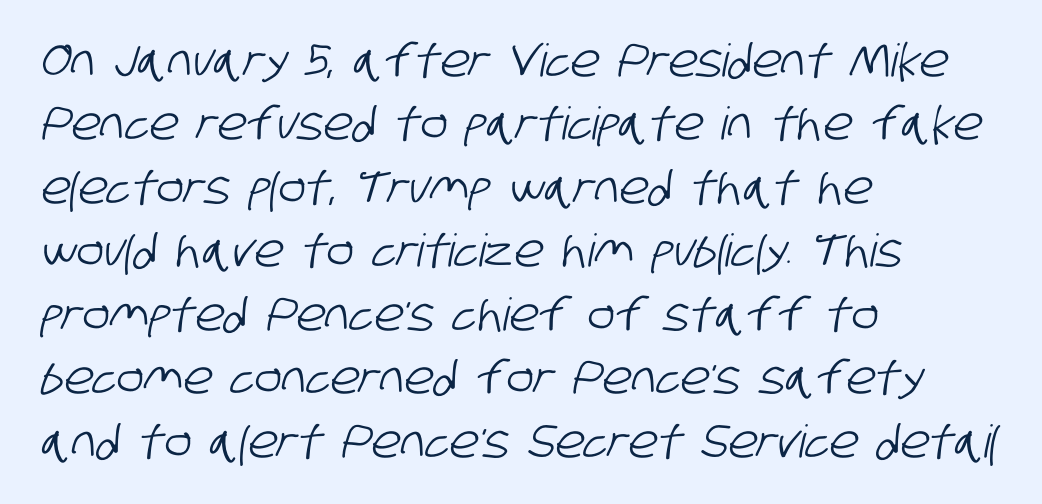
Q: Is the typeface a serif or a sans-serif typeface? A: Sans-serif.
Q: Is the text underlined? A: No.
Q: How is the paragraph aligned? A: Left-aligned.
Q: Is the spacing between letters normal or unusually wide? A: Normal.
Q: Is the spacing between lines tight, normal or loose? A: Normal.
Q: Width (condensed, normal, or wide)? A: Condensed.
Q: Stroke contrast? A: Low.
Q: x-height? A: Large.
Q: Monospaced? A: No.
